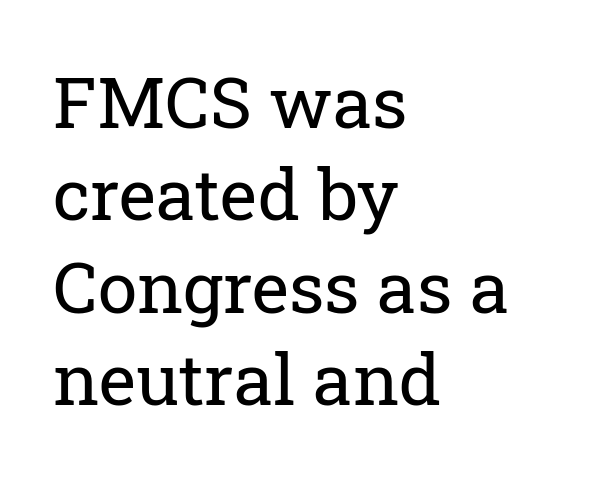
Ordinary non-slanted type is in use. The gaps between neighbouring characters are ordinary and unremarkable. The face used here is seriffed, in the tradition of book romans. The letters look calm and open, with moderate or lighter stems.
